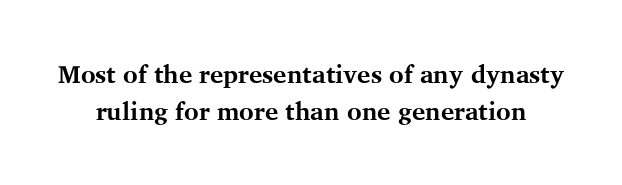
The image shows 25 px bold type, upright; set normal line spacing (1.5x), normal letter spacing, not underlined.
